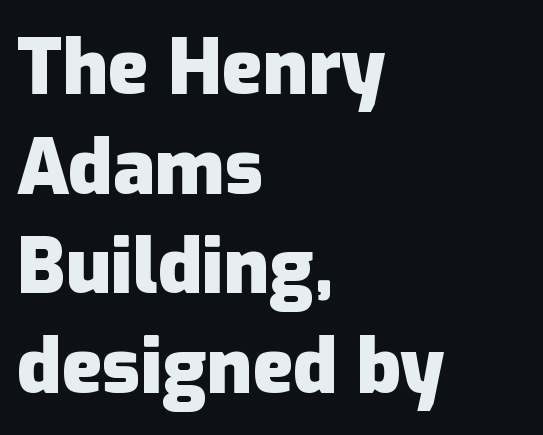
These lines are rendered in a variable-pitch font. Honestly, the row spacing looks completely unremarkable. The type family on display is of the sans-serif kind. The strokes are fattened all the way to bold. These lines stack with their left ends in a neat column. Inter-character spacing is left at the font's built-in metrics.
